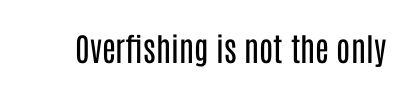
Q: Is the text bold? A: No.
Q: Is the text italic (slanted)? A: No, it is upright.
Q: Is the typeface a serif or a sans-serif typeface? A: Sans-serif.
Q: Is the text underlined? A: No.
Q: Is the spacing between letters normal or unusually wide? A: Normal.
Q: Width (condensed, normal, or wide)? A: Condensed.
Q: Stroke contrast? A: Low.
Q: x-height? A: Large.
Q: Monospaced? A: No.
